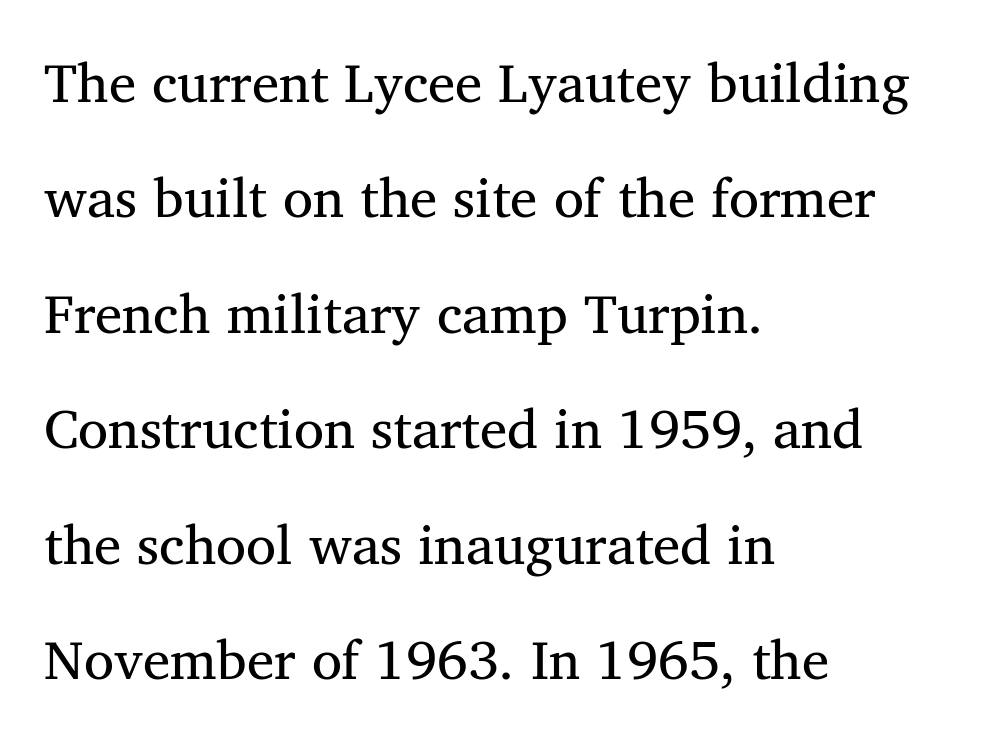
The line texture is even and compact thanks to regular tracking. In terms of letterform style, serifs are clearly present. When letters stand straight like this, we call the style roman or upright. Caption: multi-line text, flush left, ragged right. The area under the type is left untouched.
